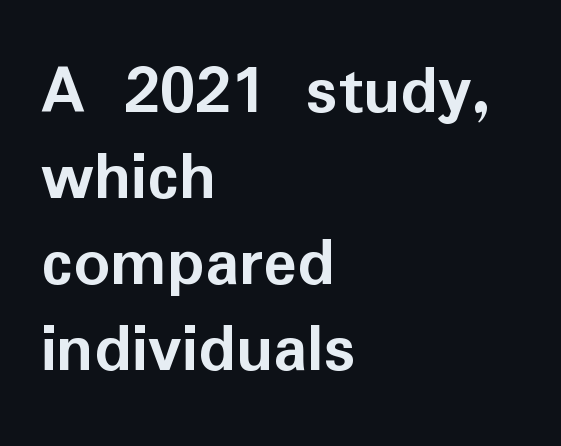
The image shows 71 px semibold sans-serif type, upright; set left-aligned, line spacing 1.21x, normal letter spacing, not underlined; low stroke contrast and a medium x-height.
